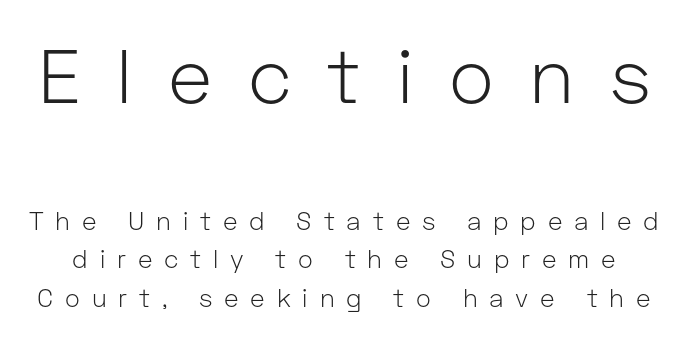
The image shows 76 px light sans-serif type, upright; set normal line spacing (1.53x), unusually wide letter spacing (+0.47 em), not underlined; the first (top) block is 3.04x larger; low stroke contrast and a medium x-height.
